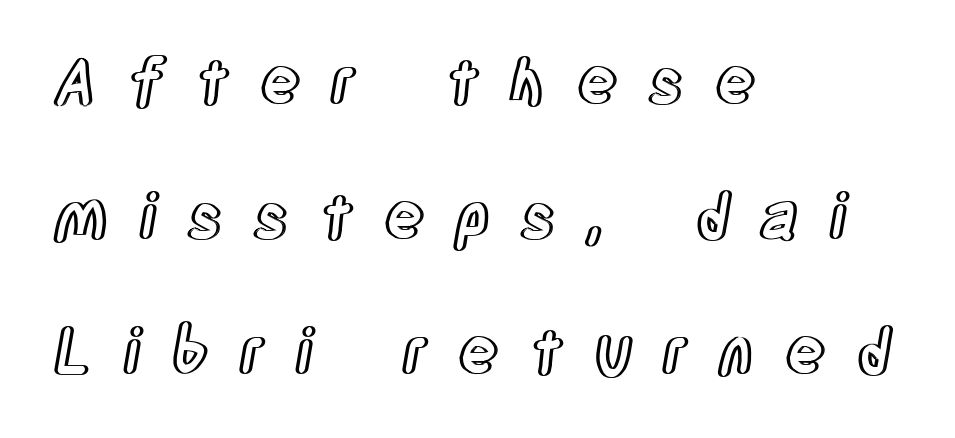
The image shows 62 px condensed type; set left-aligned, loose line spacing (2.18x), unusually wide letter spacing (+0.5 em), not underlined; a large x-height.
